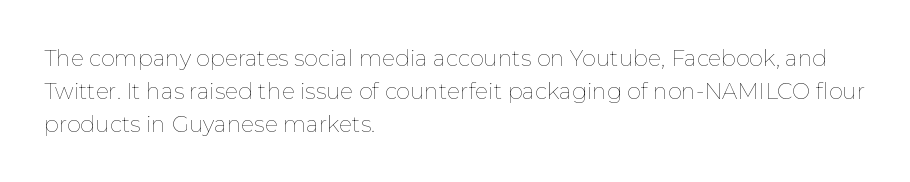
{"italic": "no", "bold": "no", "underline": "no", "align": "left", "line_spacing": "normal", "line_spacing_ratio": 1.5, "letter_spacing": "normal", "letter_spacing_em": 0.0, "glyph_px": 22}
